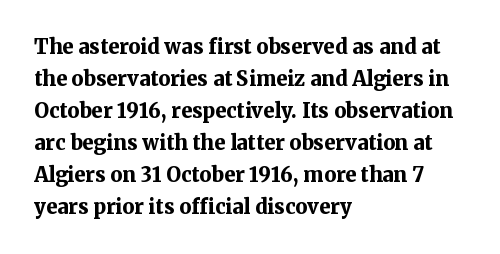
{"italic": "no", "bold": "yes", "underline": "no", "align": "left", "line_spacing": "normal", "line_spacing_ratio": 1.6, "letter_spacing": "normal", "letter_spacing_em": 0.0, "glyph_px": 20}
